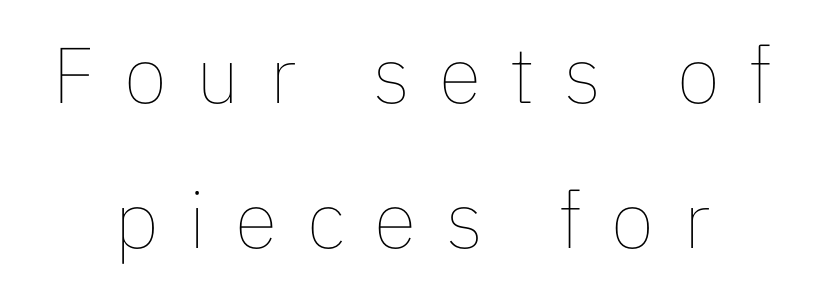
{"italic": "no", "bold": "no", "weight": "thin", "width": "normal", "stroke_contrast": "low", "x_height": "medium", "monospaced": "no", "underline": "no", "line_spacing_ratio": 1.83, "letter_spacing": "wide", "letter_spacing_em": 0.37, "glyph_px": 79}
